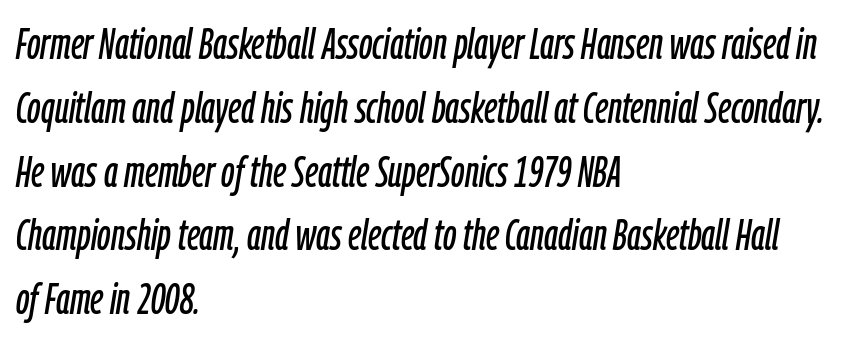
The image shows 44 px condensed type, italic (leaning right); set left-aligned, normal line spacing (1.45x), normal letter spacing, not underlined; low stroke contrast and a medium x-height.
